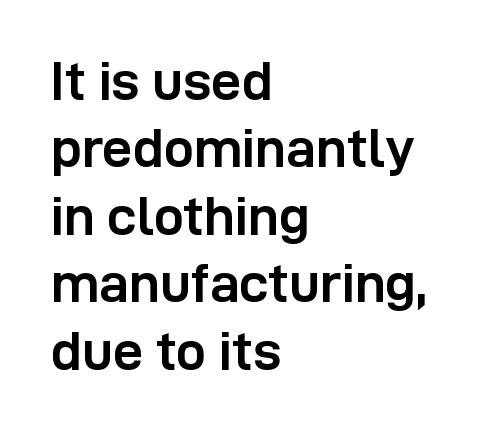
{"serif": "no", "italic": "no", "bold": "yes", "weight": "semibold", "width": "normal", "stroke_contrast": "low", "x_height": "medium", "monospaced": "no", "underline": "no", "align": "left", "line_spacing": "normal", "line_spacing_ratio": 1.25, "letter_spacing": "normal", "letter_spacing_em": 0.0, "glyph_px": 54}
